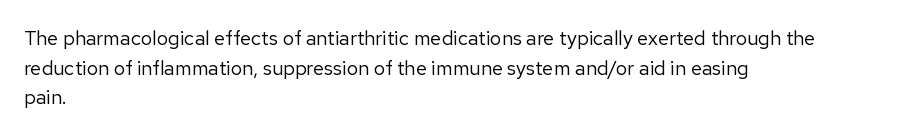
The image shows 20 px text type, upright; set left-aligned, normal line spacing (1.48x), normal letter spacing, not underlined.
